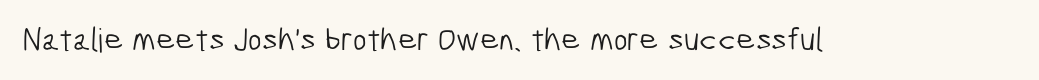
Q: Is the text bold? A: No.
Q: Is the typeface a serif or a sans-serif typeface? A: Sans-serif.
Q: Is the text underlined? A: No.
Q: Is the spacing between letters normal or unusually wide? A: Normal.
Q: Width (condensed, normal, or wide)? A: Condensed.
Q: Stroke contrast? A: Low.
Q: x-height? A: Medium.
Q: Monospaced? A: No.
